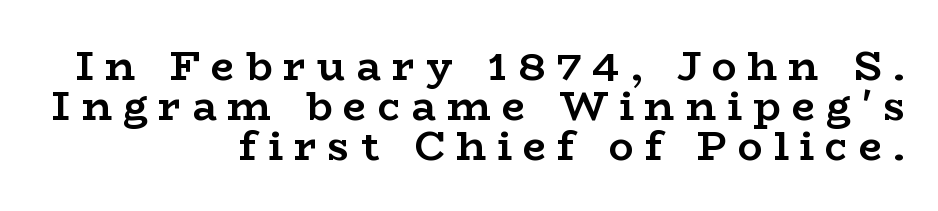
The face used here is seriffed, in the tradition of book romans. Weight check: bold — yes, fully. Descender tails drop into unmarked territory. A typesetter would call this proportional, since set widths differ per character.
